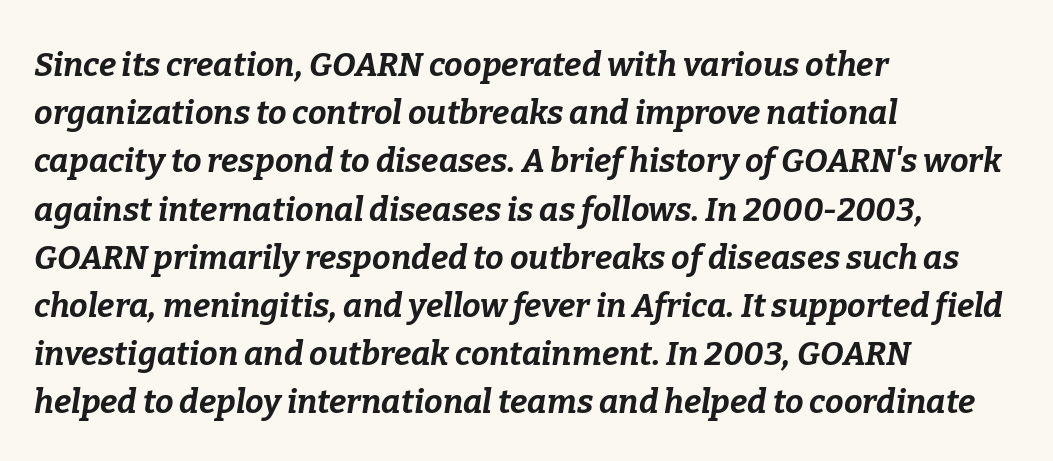
{"italic": "yes", "lean": "right", "slant_degrees": 9, "bold": "yes", "weight": "bold", "width": "normal", "stroke_contrast": "low", "x_height": "medium", "monospaced": "no", "underline": "no", "align": "left", "line_spacing": "normal", "line_spacing_ratio": 1.46, "letter_spacing": "normal", "letter_spacing_em": 0.0, "glyph_px": 33}
